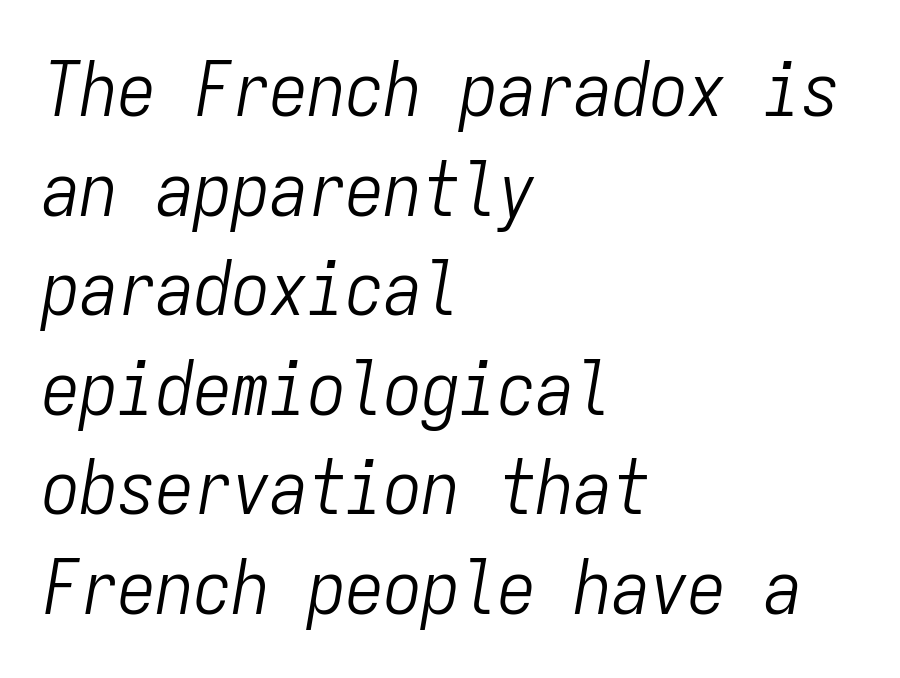
{"italic": "yes", "lean": "right", "slant_degrees": 9, "bold": "no", "weight": "light", "width": "condensed", "stroke_contrast": "low", "x_height": "medium", "monospaced": "yes", "underline": "no", "align": "left", "line_spacing": "normal", "line_spacing_ratio": 1.31, "letter_spacing": "normal", "letter_spacing_em": 0.0, "glyph_px": 76}
